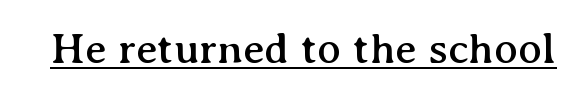
{"serif": "yes", "italic": "no", "width": "normal", "stroke_contrast": "medium", "x_height": "medium", "monospaced": "no", "underline": "yes", "letter_spacing": "normal", "letter_spacing_em": 0.0, "glyph_px": 44}
